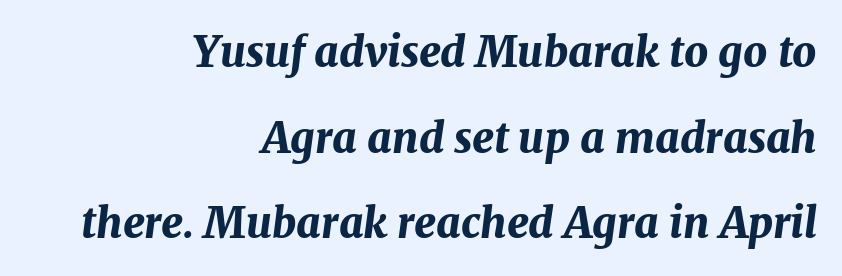
Q: Is the text bold? A: Yes.
Q: Is the text italic (slanted)? A: Yes, it leans right by about 7 degrees.
Q: Is the text underlined? A: No.
Q: How is the paragraph aligned? A: Right-aligned.
Q: Is the spacing between letters normal or unusually wide? A: Normal.
Q: Is the spacing between lines tight, normal or loose? A: Loose.
Q: Width (condensed, normal, or wide)? A: Normal.
Q: Stroke contrast? A: Medium.
Q: x-height? A: Medium.
Q: Monospaced? A: No.
